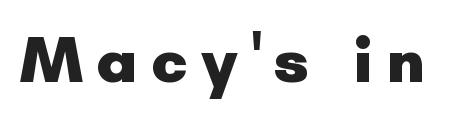
Proportional: the letters do not fall into vertical columns. The gap between lines stays unmarked. A dark, heavy texture on the line: the type is bold. The font's upright variant was chosen for this text. I'd call this a sans setting — the letters go barefoot.
